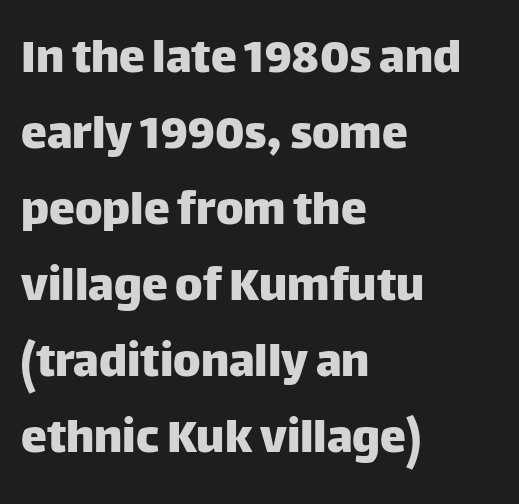
{"serif": "no", "italic": "no", "width": "normal", "stroke_contrast": "low", "x_height": "large", "monospaced": "no", "underline": "no", "align": "left", "line_spacing": "normal", "line_spacing_ratio": 1.46, "letter_spacing": "normal", "letter_spacing_em": 0.0, "glyph_px": 52}
